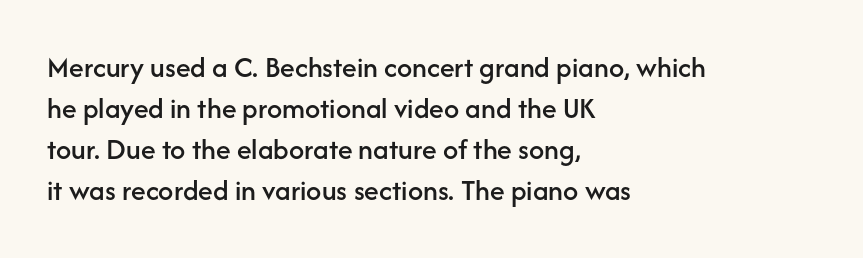
Glance below the letters and you will spot only blank space. The letterforms sit shoulder to shoulder at normal distance. Short and long lines alike share a common starting point at left. The glyphs in this specimen are sans serif.
